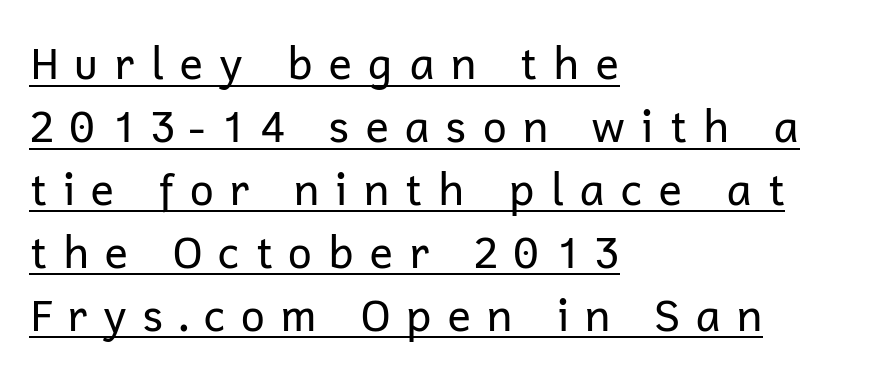
{"serif": "no", "italic": "no", "bold": "no", "weight": "regular", "width": "normal", "stroke_contrast": "low", "x_height": "medium", "monospaced": "no", "underline": "yes", "align": "left", "line_spacing": "normal", "line_spacing_ratio": 1.43, "letter_spacing": "wide", "letter_spacing_em": 0.33, "glyph_px": 44}
